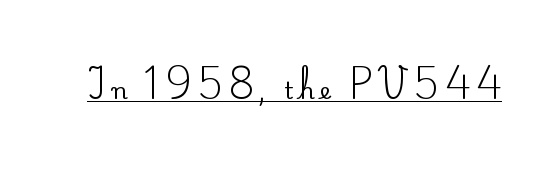
The image shows 23 px text type, upright; set unusually wide letter spacing (+0.24 em), underlined.
